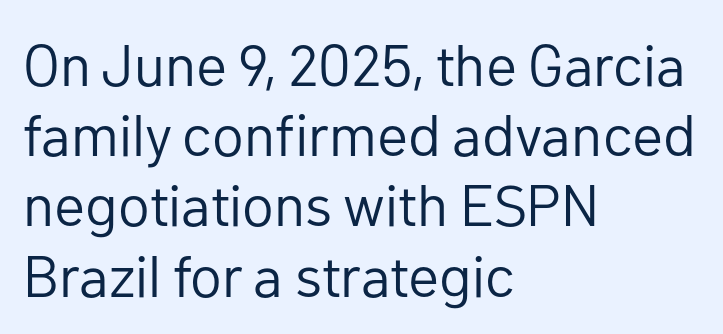
The image shows 58 px regular-weight sans-serif type, upright; set left-aligned, line spacing 1.21x, normal letter spacing, not underlined; low stroke contrast and a medium x-height.
